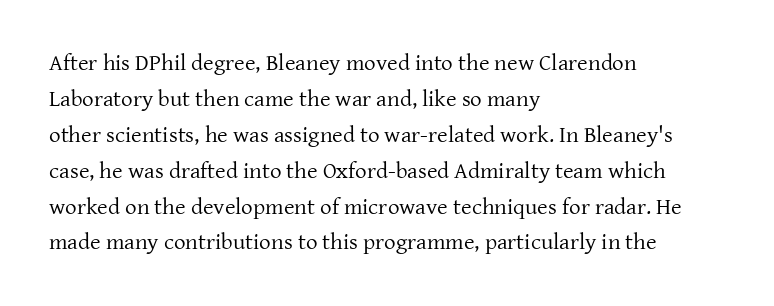
The image shows 23 px text type, upright; set left-aligned, normal line spacing (1.56x), normal letter spacing, not underlined.
